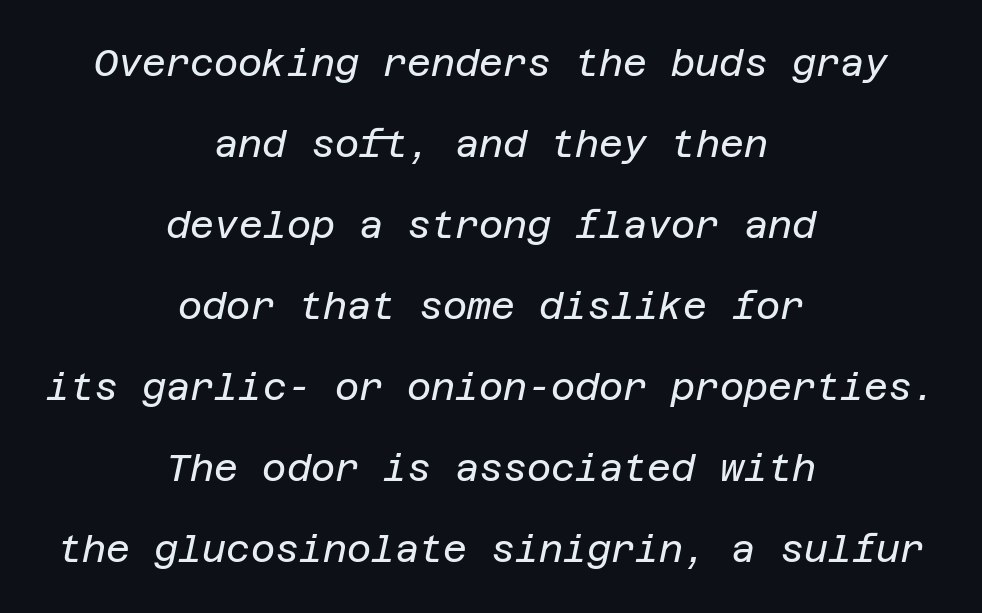
Italic: yes, the glyphs are oblique. Honestly, there is no underline to notice here at all. On a weight scale, this lands at 450 or below. The line texture is even and compact thanks to regular tracking. The compositor balanced each line on the midline. Honestly, the rows look like they've been pulled way apart.
